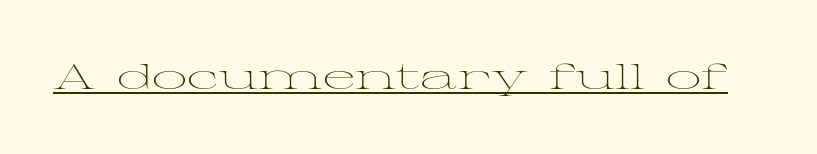
{"serif": "yes", "italic": "no", "bold": "no", "weight": "light", "width": "wide", "stroke_contrast": "medium", "x_height": "medium", "monospaced": "no", "underline": "yes", "letter_spacing": "normal", "letter_spacing_em": 0.0, "glyph_px": 35}
